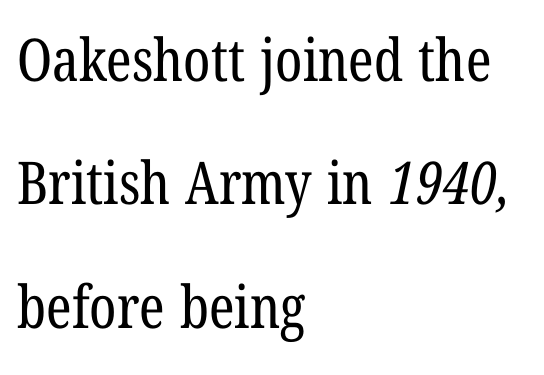
Q: Is the text bold? A: No.
Q: Is the typeface a serif or a sans-serif typeface? A: Serif.
Q: Is the text underlined? A: No.
Q: How is the paragraph aligned? A: Left-aligned.
Q: Is the spacing between letters normal or unusually wide? A: Normal.
Q: Is the spacing between lines tight, normal or loose? A: Loose.
Q: Width (condensed, normal, or wide)? A: Condensed.
Q: Stroke contrast? A: Low.
Q: x-height? A: Medium.
Q: Monospaced? A: No.
